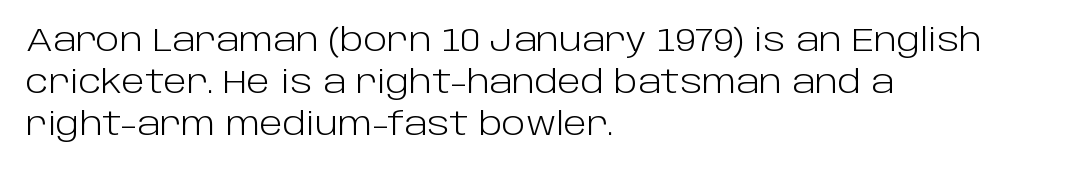
{"serif": "no", "italic": "no", "bold": "no", "weight": "light", "width": "normal", "stroke_contrast": "low", "x_height": "large", "monospaced": "no", "underline": "no", "align": "left", "line_spacing": "normal", "line_spacing_ratio": 1.35, "letter_spacing": "normal", "letter_spacing_em": 0.0, "glyph_px": 31}
